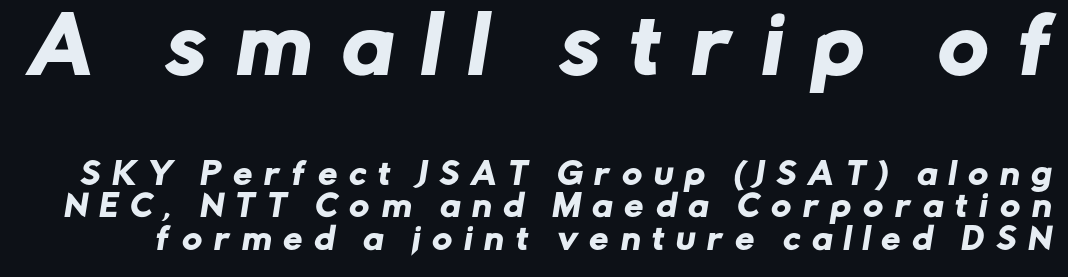
The image shows 76 px sans-serif type; set tight line spacing (1.09x), unusually wide letter spacing (+0.41 em), not underlined; the first (top) block is 2.53x larger; low stroke contrast and a medium x-height.
